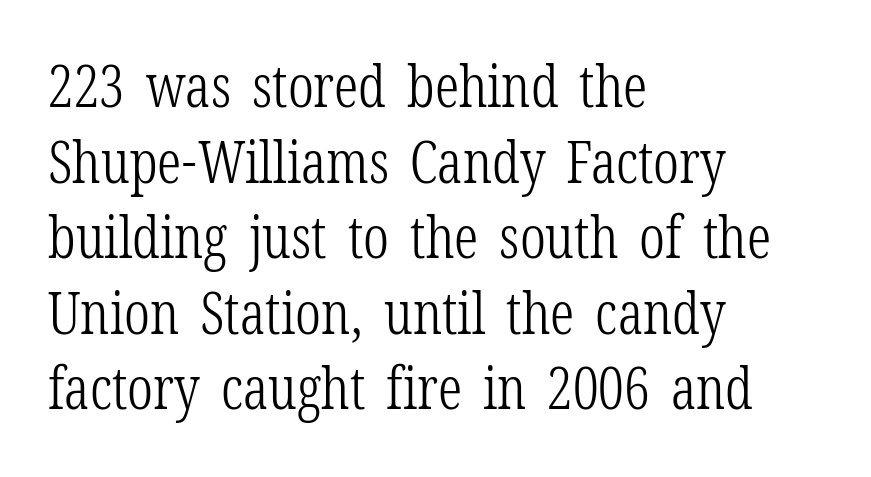
A classic flush-left, rag-right setting is used for this passage. Look at the bottom of the vertical strokes: they flare into serifs here. Observe the ordinary spacing: letters are neighbours, not strangers. Weight: not bold — regular or lighter.
